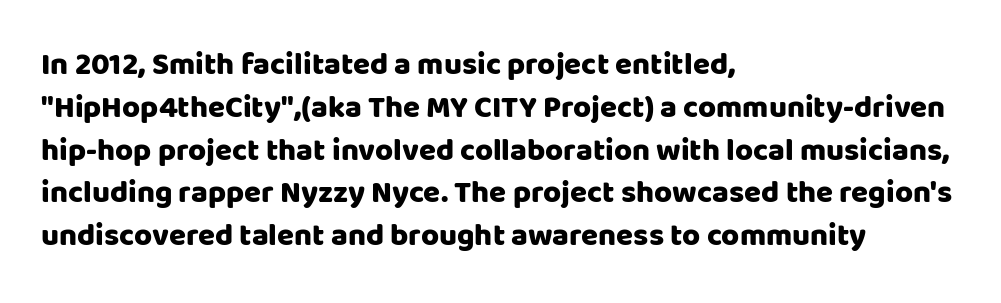
You can tell it's not italic because the verticals are truly vertical. The glyphs are unaccompanied by any horizontal stroke below them. Students, observe: this is what conventionally led text looks like. The paragraph shown leans on its left margin. The rendering shows plain stroke endings on the letterforms — a sans-serif design. Looks like regular typesetting: each glyph gets only the width it needs.
